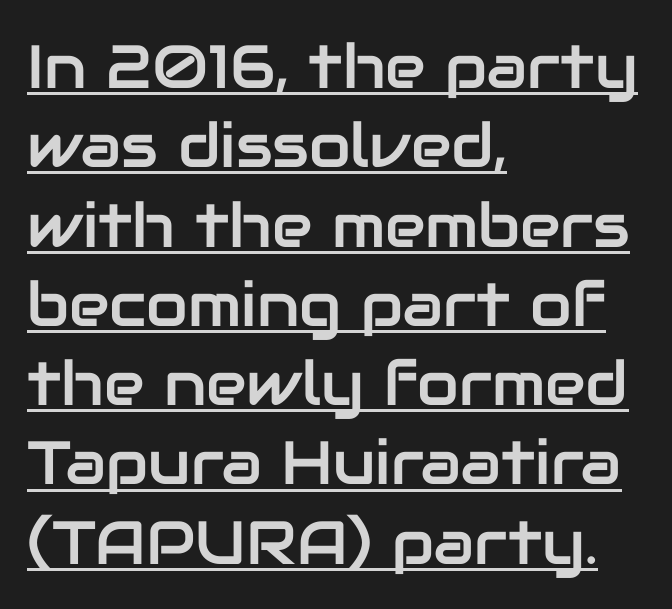
Q: Is the text italic (slanted)? A: No, it is upright.
Q: Is the typeface a serif or a sans-serif typeface? A: Sans-serif.
Q: Is the text underlined? A: Yes.
Q: How is the paragraph aligned? A: Left-aligned.
Q: Is the spacing between letters normal or unusually wide? A: Normal.
Q: Is the spacing between lines tight, normal or loose? A: Normal.
Q: Width (condensed, normal, or wide)? A: Normal.
Q: Stroke contrast? A: Low.
Q: x-height? A: Medium.
Q: Monospaced? A: No.
